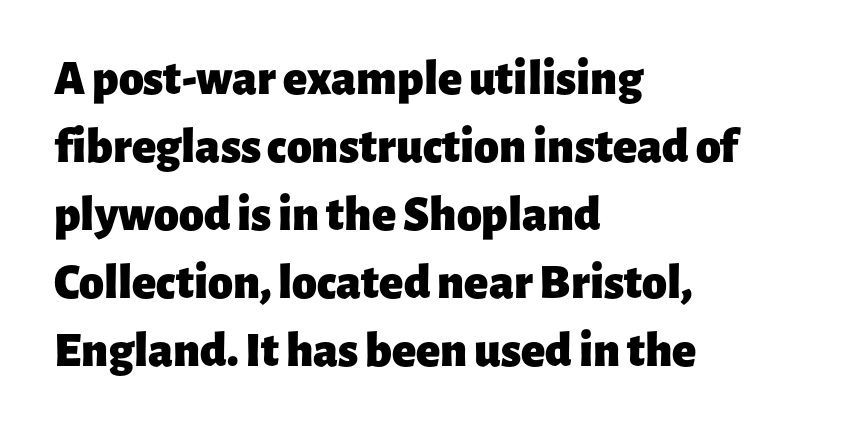
The image shows 50 px heavy sans-serif type, upright; set left-aligned, normal line spacing (1.36x), normal letter spacing, not underlined; low stroke contrast and a medium x-height.
